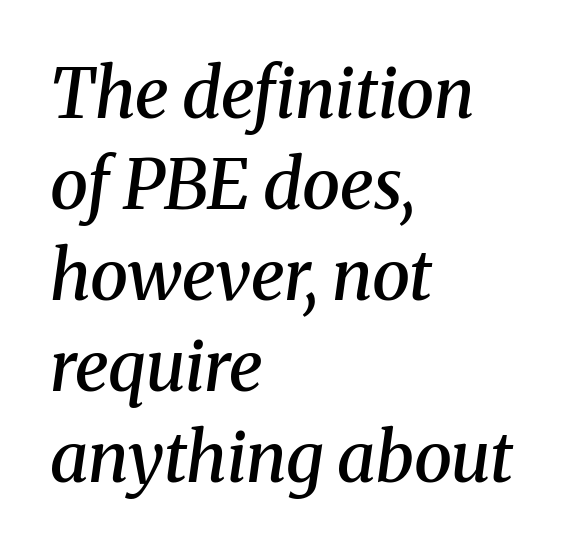
The image shows 69 px semibold serif type, italic (leaning right); set left-aligned, normal line spacing (1.32x), normal letter spacing, not underlined; medium stroke contrast and a medium x-height.
